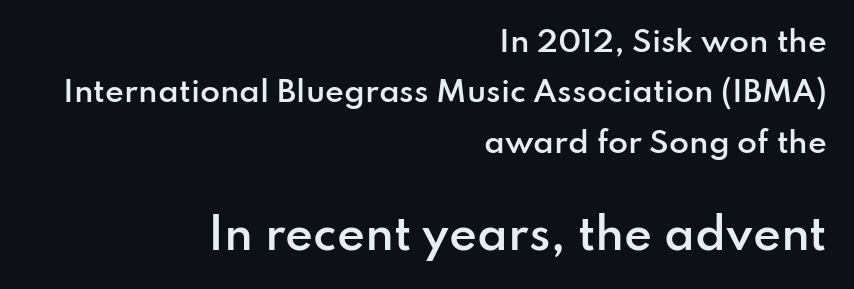
Q: Is the text bold? A: Semi-bold.
Q: Is the text italic (slanted)? A: No, it is upright.
Q: Is the typeface a serif or a sans-serif typeface? A: Sans-serif.
Q: Is the text underlined? A: No.
Q: How is the paragraph aligned? A: Right-aligned.
Q: Is the spacing between letters normal or unusually wide? A: Normal.
Q: Which block of text is set in a larger size, the first (top) or the second (bottom)? A: The second (bottom) one.
Q: Width (condensed, normal, or wide)? A: Normal.
Q: Stroke contrast? A: Low.
Q: x-height? A: Small.
Q: Monospaced? A: No.
